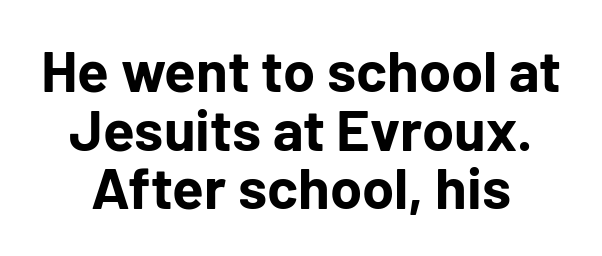
{"serif": "no", "italic": "no", "bold": "yes", "weight": "bold", "width": "normal", "stroke_contrast": "low", "x_height": "medium", "monospaced": "no", "underline": "no", "line_spacing": "tight", "line_spacing_ratio": 1.01, "letter_spacing": "normal", "letter_spacing_em": 0.0, "glyph_px": 58}
